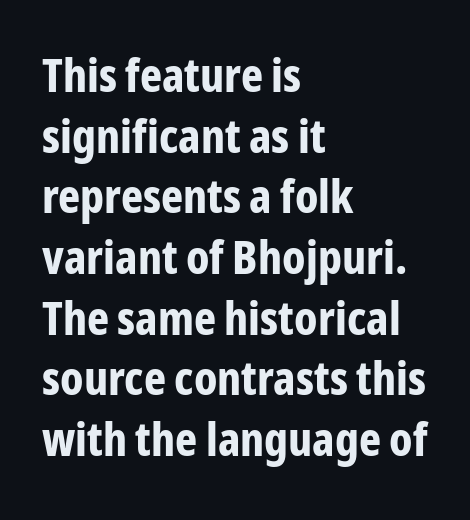
This sample uses a sans-serif face. The type is set solid horizontally, with unmodified tracking. The passage shown is typed in a proportional face where columns would drift. The letters stand straight up with perfectly vertical stems. Horizontally, the lines are justified to the leading edge only. The designer left line spacing at the default.
